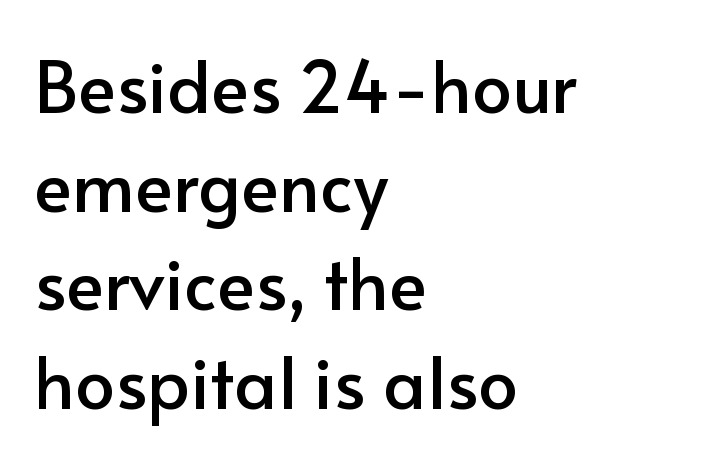
The image shows 71 px sans-serif type, upright; set left-aligned, normal line spacing (1.39x), normal letter spacing, not underlined; low stroke contrast and a small x-height.
